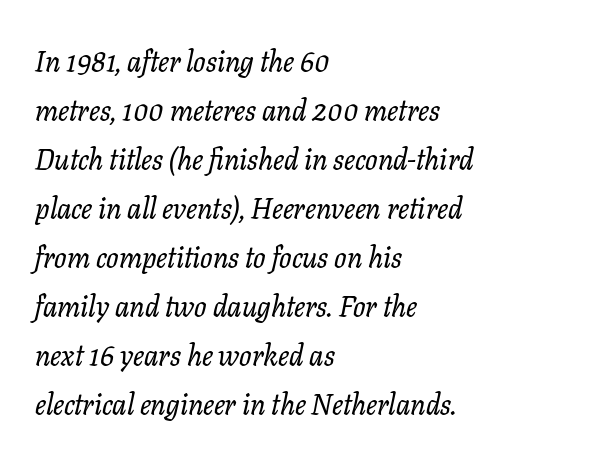
Q: Is the text italic (slanted)? A: Yes, it leans right by about 11 degrees.
Q: Is the typeface a serif or a sans-serif typeface? A: Serif.
Q: Is the text underlined? A: No.
Q: How is the paragraph aligned? A: Left-aligned.
Q: Is the spacing between letters normal or unusually wide? A: Normal.
Q: Is the spacing between lines tight, normal or loose? A: Normal.
Q: Width (condensed, normal, or wide)? A: Normal.
Q: Stroke contrast? A: Low.
Q: x-height? A: Medium.
Q: Monospaced? A: No.
